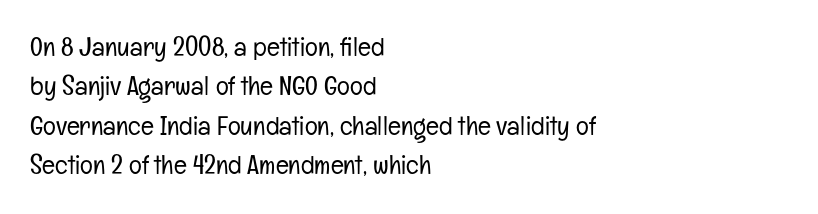
The image shows 27 px text type, upright; set left-aligned, normal line spacing (1.46x), normal letter spacing, not underlined.
